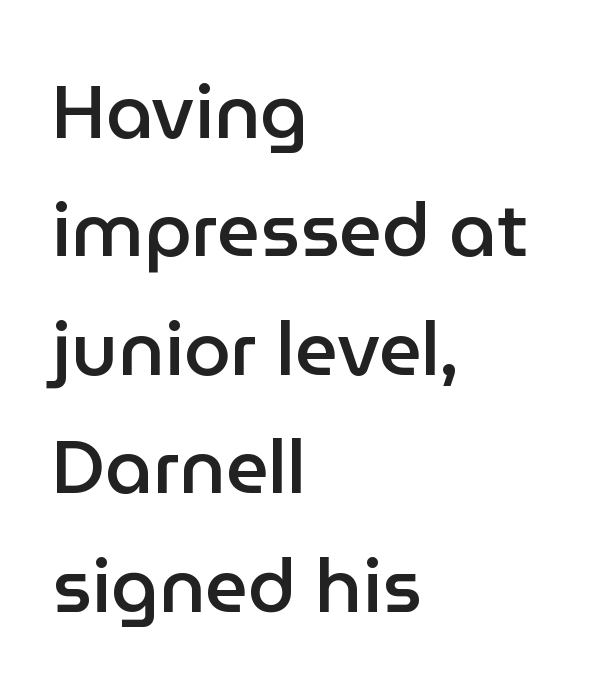
Q: Is the text bold? A: Semi-bold.
Q: Is the text italic (slanted)? A: No, it is upright.
Q: Is the typeface a serif or a sans-serif typeface? A: Sans-serif.
Q: Is the text underlined? A: No.
Q: How is the paragraph aligned? A: Left-aligned.
Q: Is the spacing between letters normal or unusually wide? A: Normal.
Q: Is the spacing between lines tight, normal or loose? A: Normal.
Q: Width (condensed, normal, or wide)? A: Normal.
Q: Stroke contrast? A: Low.
Q: x-height? A: Medium.
Q: Monospaced? A: No.
